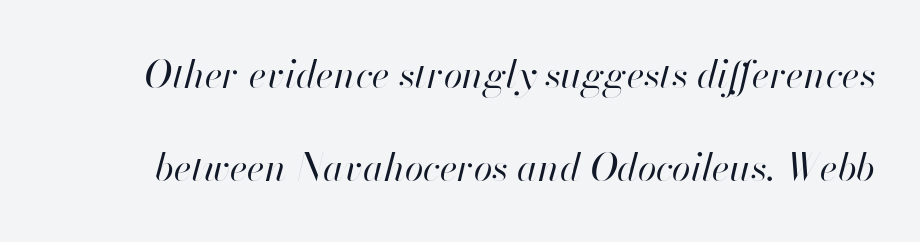
The font's italic variant was chosen for this text. Unmarked baselines from the first word to the last. The type is set solid horizontally, with unmodified tracking. Rows of type keep a wide berth in the vertical direction. Spacing verdict: proportional, widths tailored to each character.
